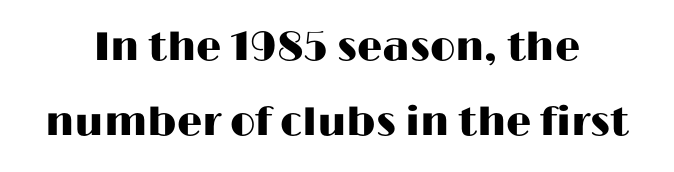
{"serif": "no", "italic": "no", "width": "wide", "stroke_contrast": "high", "x_height": "medium", "monospaced": "no", "underline": "no", "line_spacing_ratio": 1.88, "letter_spacing": "normal", "letter_spacing_em": 0.0, "glyph_px": 40}
